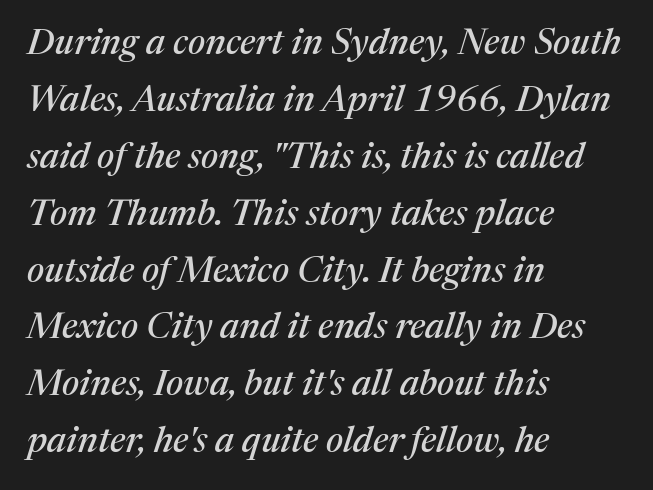
The font's italic variant was chosen for this text. Every row of glyphs begins at an identical x-position on the left. Anything drawn beneath the words? Only blank space. Inter-character spacing is left at the font's built-in metrics.
